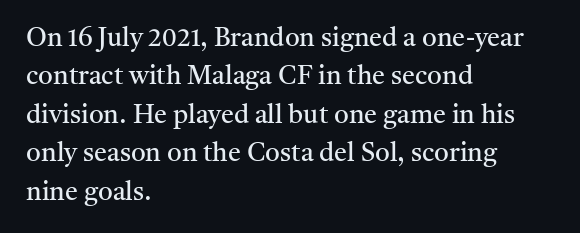
Leftover space on each line is placed entirely after the last word. The font sits on the lighter half of the weight spectrum, regular included. Here the glyphs are tracked normally, forming tight word shapes. Evenly set lines give the paragraph a standard silhouette. The area under the type is left untouched. The letters stand upright; this is a roman face.
